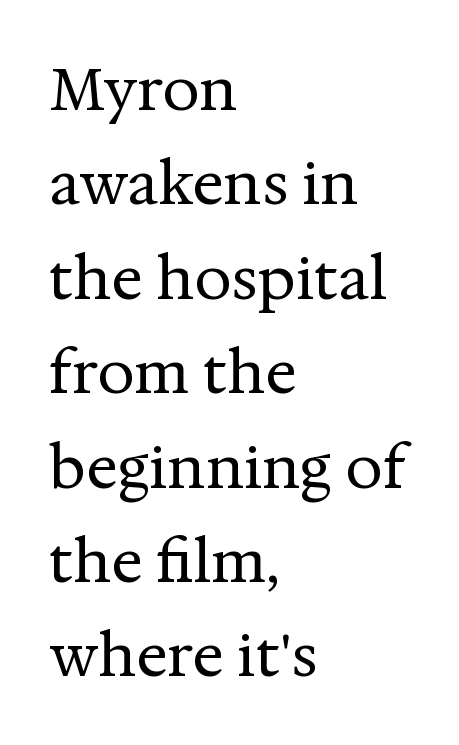
The image shows 59 px regular-weight serif type, upright; set left-aligned, normal line spacing (1.6x), normal letter spacing, not underlined; medium stroke contrast and a medium x-height.
